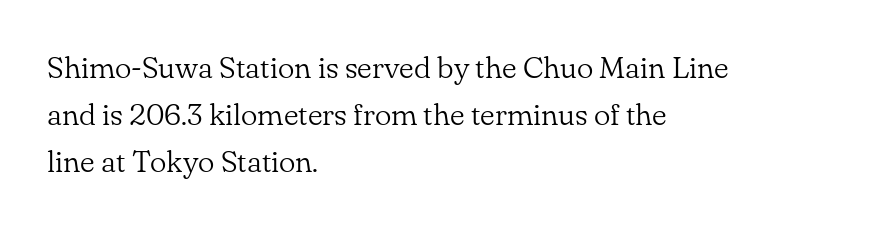
Regarding leading, the lines here are spaced in the standard way. The glyphs are unaccompanied by any horizontal stroke below them. There is no visible air inserted between adjacent glyphs. Visually the block forms a straight wall on the left and a jagged coastline on the right. Every character sits straight up, as roman type does. Is this a fixed-width face? No — the glyphs have proportional, varying widths.
